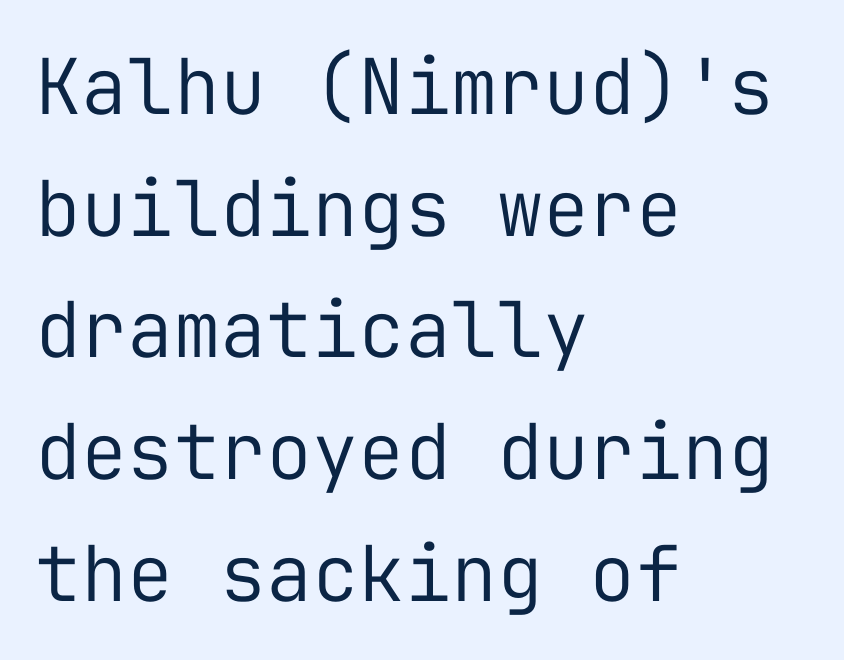
Q: Is the text bold? A: No.
Q: Is the text italic (slanted)? A: No, it is upright.
Q: Is the typeface a serif or a sans-serif typeface? A: Sans-serif.
Q: Is the text underlined? A: No.
Q: How is the paragraph aligned? A: Left-aligned.
Q: Is the spacing between letters normal or unusually wide? A: Normal.
Q: Is the spacing between lines tight, normal or loose? A: Normal.
Q: Width (condensed, normal, or wide)? A: Normal.
Q: Stroke contrast? A: Low.
Q: x-height? A: Medium.
Q: Monospaced? A: Yes.
